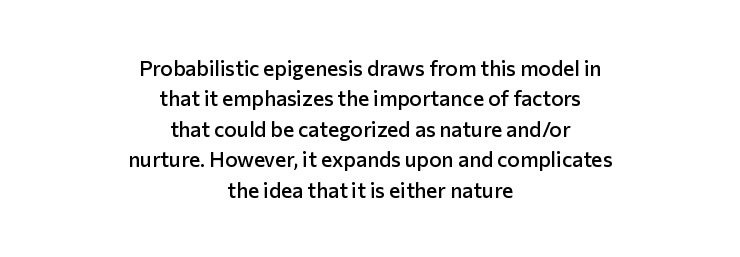
The image shows 21 px text type, upright; set centered, normal line spacing (1.45x), normal letter spacing, not underlined.
